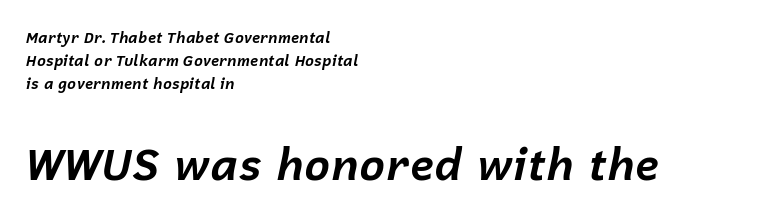
The rendering keeps characters at their native spacing. Each row of text sits above clean, open space. Is there much room between lines? A standard amount, neither cramped nor airy. Weight check: bold — yes, fully. Character widths vary here, with narrow letters taking less room than wide ones.
